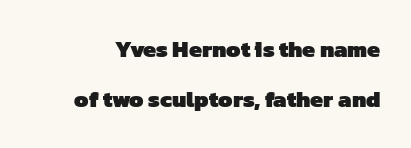
The leading is generous, giving the passage an open texture. Caption: bold face, heavy strokes. This rendering leaves character spacing at its baseline value. Any mark beneath the type? The region is blank.
